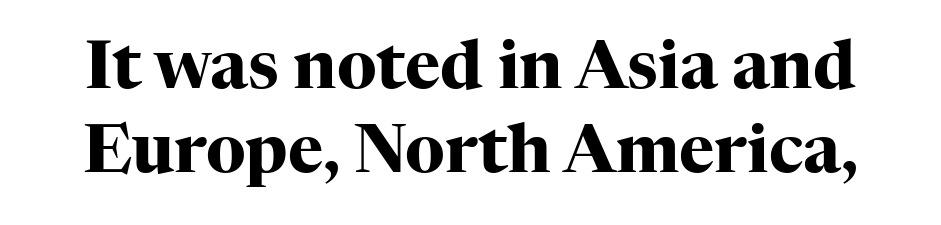
{"serif": "yes", "italic": "no", "bold": "yes", "weight": "heavy", "width": "normal", "stroke_contrast": "high", "x_height": "medium", "monospaced": "no", "underline": "no", "line_spacing": "normal", "line_spacing_ratio": 1.26, "letter_spacing": "normal", "letter_spacing_em": 0.0, "glyph_px": 67}
